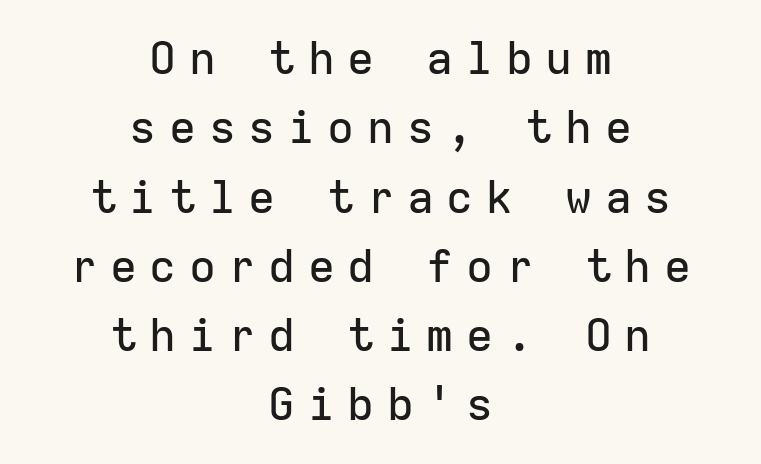
{"serif": "no", "italic": "no", "width": "normal", "stroke_contrast": "low", "x_height": "medium", "monospaced": "yes", "underline": "no", "align": "center", "line_spacing": "normal", "line_spacing_ratio": 1.54, "letter_spacing": "wide", "letter_spacing_em": 0.28, "glyph_px": 45}
